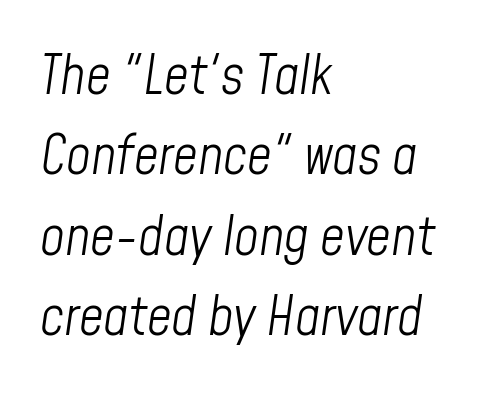
Q: Is the text bold? A: No.
Q: Is the text italic (slanted)? A: Yes, it leans right by about 8 degrees.
Q: Is the text underlined? A: No.
Q: How is the paragraph aligned? A: Left-aligned.
Q: Is the spacing between letters normal or unusually wide? A: Normal.
Q: Is the spacing between lines tight, normal or loose? A: Normal.
Q: Width (condensed, normal, or wide)? A: Condensed.
Q: Stroke contrast? A: Low.
Q: x-height? A: Medium.
Q: Monospaced? A: No.
